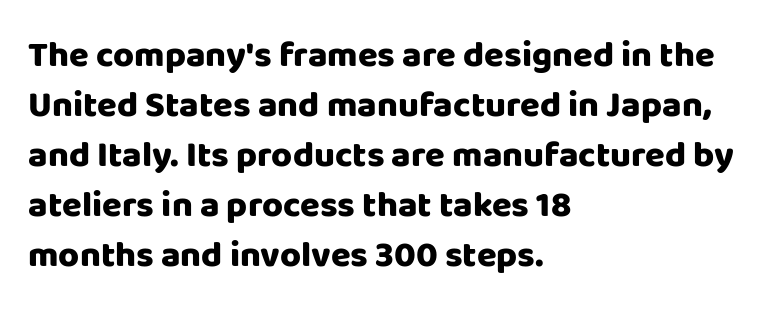
The image shows 36 px heavy sans-serif type, upright; set left-aligned, normal line spacing (1.39x), normal letter spacing, not underlined; low stroke contrast and a large x-height.
